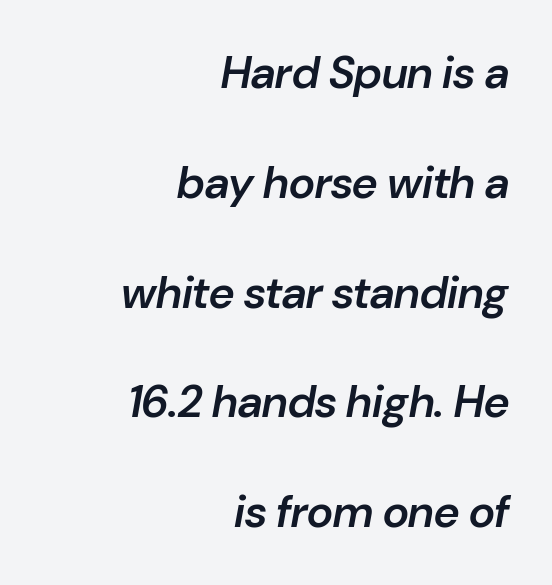
Q: Is the text bold? A: Semi-bold.
Q: Is the text italic (slanted)? A: Yes, it leans right by about 10 degrees.
Q: Is the text underlined? A: No.
Q: How is the paragraph aligned? A: Right-aligned.
Q: Is the spacing between letters normal or unusually wide? A: Normal.
Q: Is the spacing between lines tight, normal or loose? A: Loose.
Q: Width (condensed, normal, or wide)? A: Normal.
Q: Stroke contrast? A: Low.
Q: x-height? A: Medium.
Q: Monospaced? A: No.
